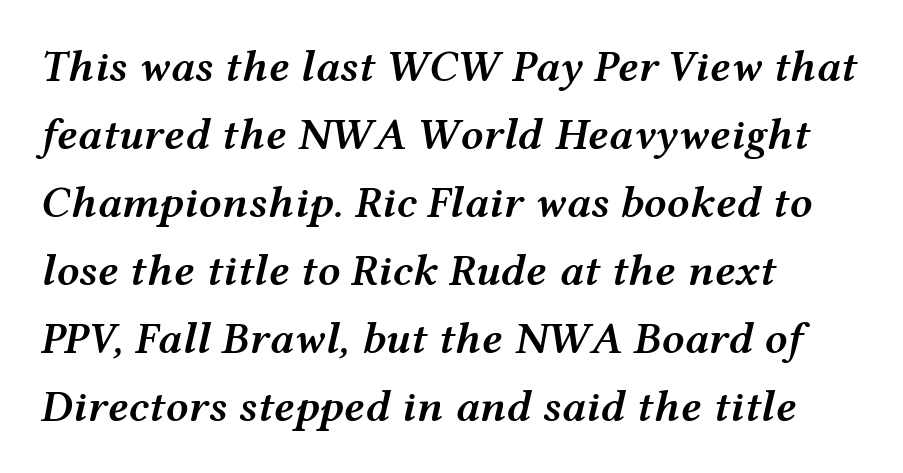
Line beginnings align vertically; line endings do not. The rendering uses a moderate line-height, typical for paragraphs. Looks like regular typesetting: each glyph gets only the width it needs. There's an unmistakable incline to the writing here. A somewhat darkened texture: the type is semibold rather than bold.
